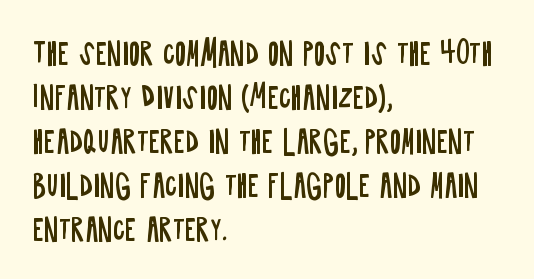
Q: Is the text bold? A: No.
Q: Is the text italic (slanted)? A: No, it is upright.
Q: Is the typeface a serif or a sans-serif typeface? A: Sans-serif.
Q: Is the text underlined? A: No.
Q: How is the paragraph aligned? A: Left-aligned.
Q: Is the spacing between letters normal or unusually wide? A: Normal.
Q: Is the spacing between lines tight, normal or loose? A: Normal.
Q: Width (condensed, normal, or wide)? A: Condensed.
Q: Stroke contrast? A: Low.
Q: x-height? A: Large.
Q: Monospaced? A: No.
